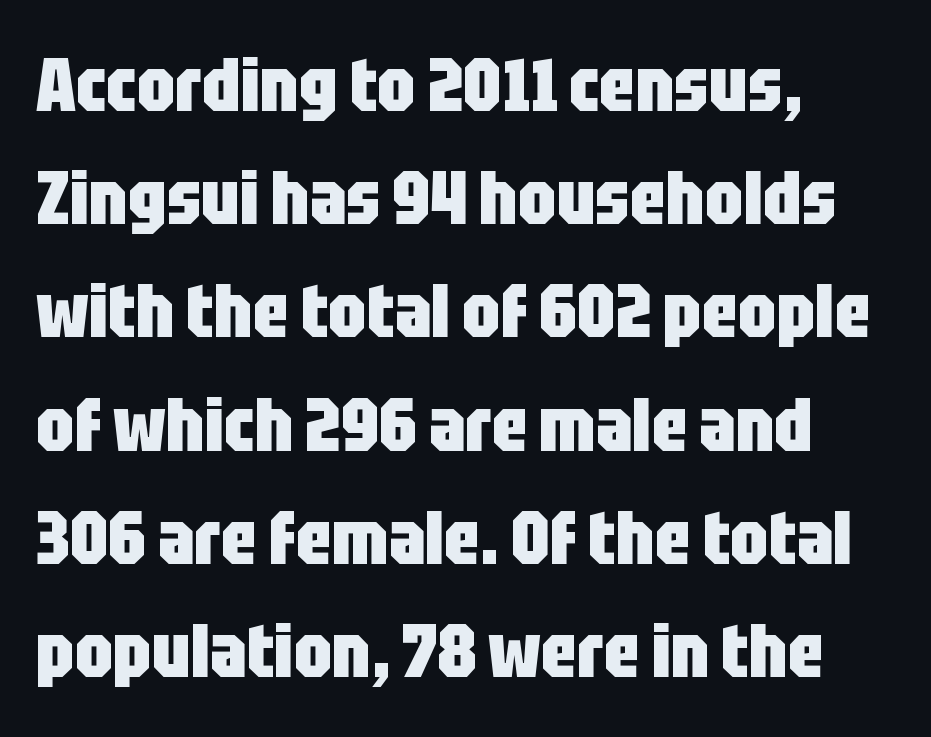
The image shows 75 px heavy, condensed sans-serif type, upright; set left-aligned, normal line spacing (1.51x), normal letter spacing, not underlined; low stroke contrast and a large x-height.
